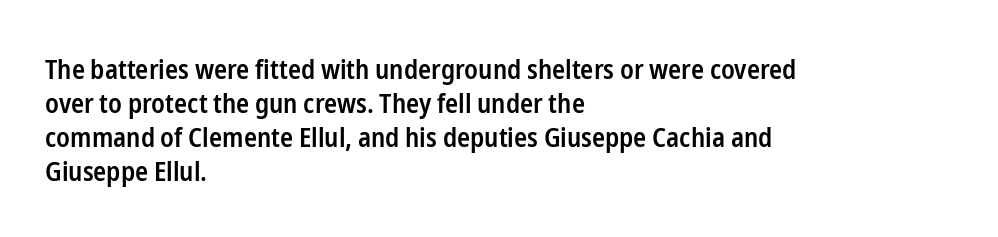
Q: Is the text bold? A: Semi-bold.
Q: Is the text italic (slanted)? A: No, it is upright.
Q: Is the text underlined? A: No.
Q: How is the paragraph aligned? A: Left-aligned.
Q: Is the spacing between letters normal or unusually wide? A: Normal.
Q: Is the spacing between lines tight, normal or loose? A: Normal.
